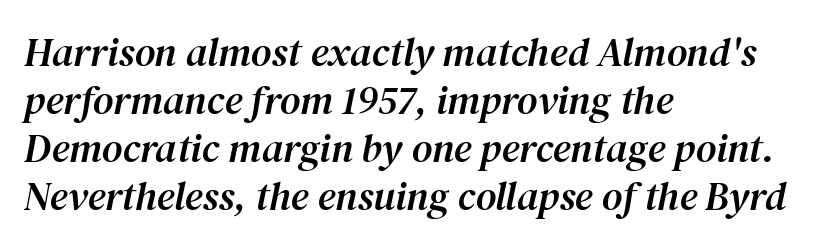
Little horizontal feet cap the strokes, marking this as serif type. Just letters on the line, the space beneath them empty. In terms of letterspacing, this is plain default setting. The ragged edge is on the right, which tells us the setting is flush left. Posture: slanted.
